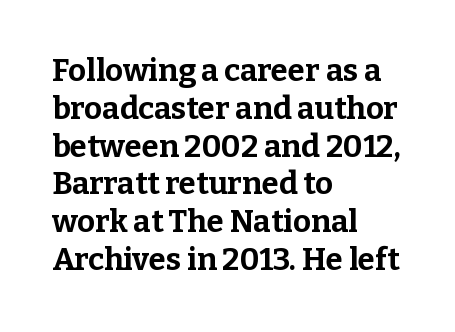
It's the straight-up-and-down kind of type. The zone under the glyphs is completely vacant. Does the weight exceed regular? Yes, all the way to bold. Note the varied advance widths — an 'i' is clearly narrower than an 'm'. This rendering employs a face with finishing strokes, i.e., a serif. Default kerning and tracking; the words read as compact shapes.
